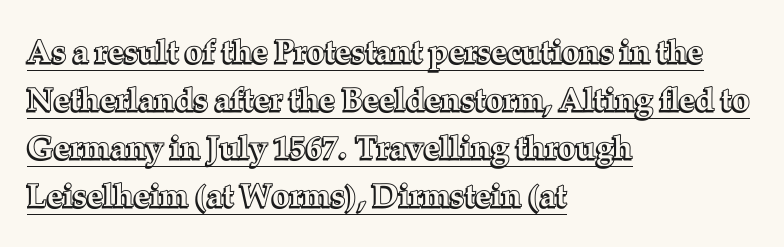
The image shows 32 px text type, upright; set left-aligned, normal line spacing (1.5x), normal letter spacing, underlined; a medium x-height.
